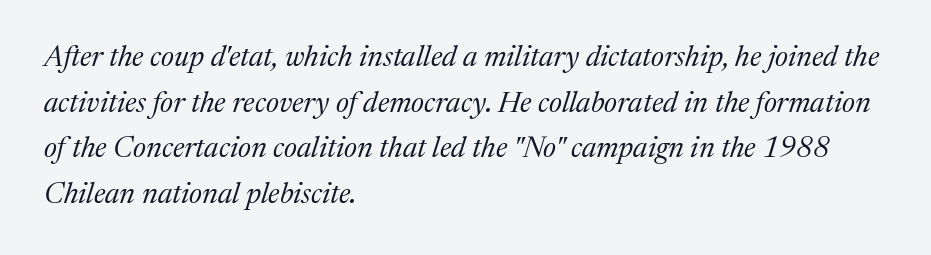
The image shows 29 px regular-weight serif type, italic (leaning right); set left-aligned, normal line spacing (1.57x), normal letter spacing, not underlined; medium stroke contrast and a medium x-height.
